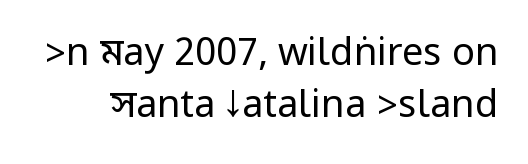
The image shows 38 px regular-weight, condensed sans-serif type, upright; set normal line spacing (1.37x), normal letter spacing, not underlined; low stroke contrast.
